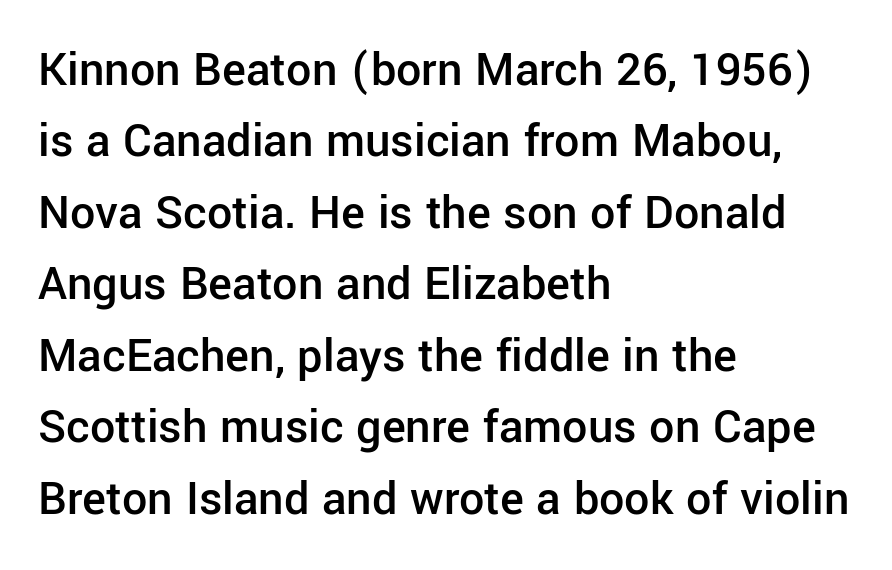
Nothing sits at the stroke ends, so this counts as sans-serif. What stands out about the letter spacing? Nothing — it is the standard amount. Characters remain perfectly vertical along every line. The glyphs are unaccompanied by any horizontal stroke below them. Strokes here are thickened, but only to semibold level. Honestly, the row spacing looks completely unremarkable.
